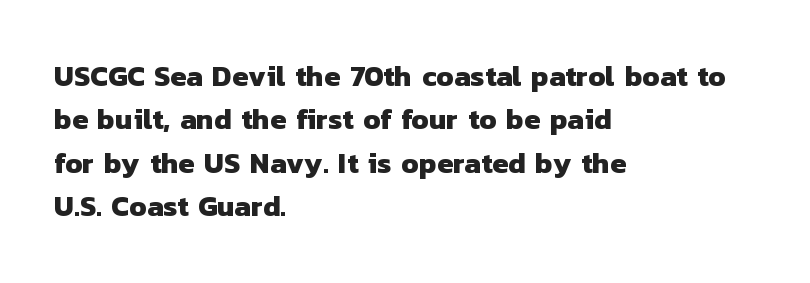
The image shows 29 px heavy sans-serif type; set left-aligned, normal line spacing (1.5x), normal letter spacing, not underlined; low stroke contrast and a medium x-height.
